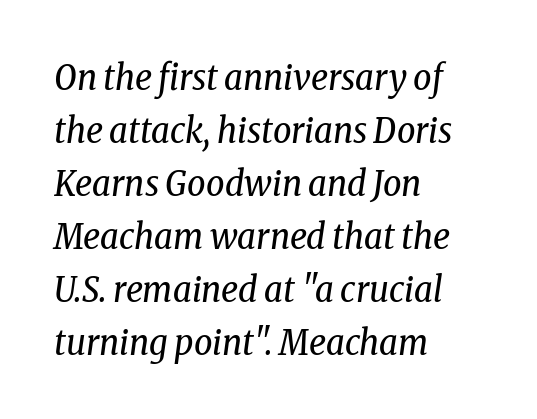
{"serif": "yes", "italic": "yes", "lean": "right", "slant_degrees": 8, "bold": "no", "weight": "regular", "width": "condensed", "stroke_contrast": "low", "x_height": "medium", "monospaced": "no", "underline": "no", "align": "left", "line_spacing": "normal", "line_spacing_ratio": 1.47, "letter_spacing": "normal", "letter_spacing_em": 0.0, "glyph_px": 36}
